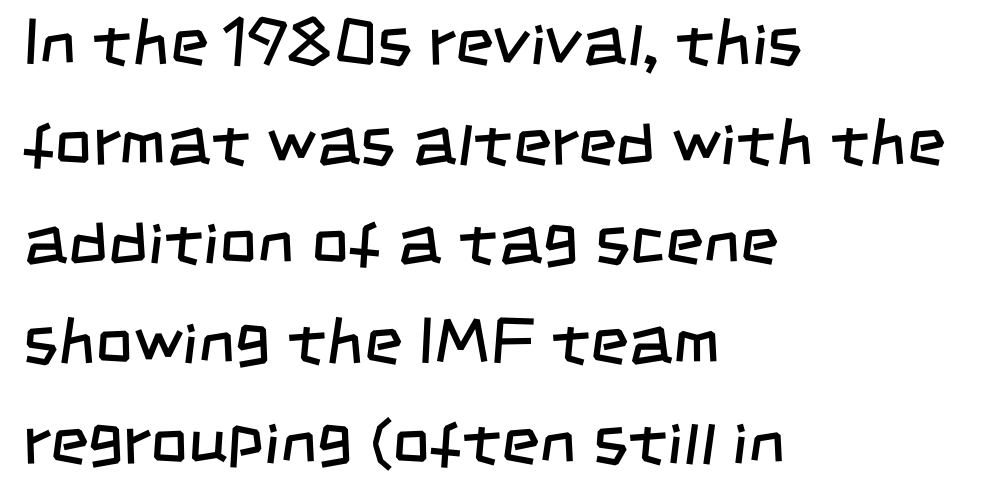
{"serif": "no", "bold": "no", "weight": "regular", "width": "condensed", "stroke_contrast": "low", "x_height": "large", "monospaced": "no", "underline": "no", "align": "left", "line_spacing": "normal", "line_spacing_ratio": 1.51, "letter_spacing": "normal", "letter_spacing_em": 0.0, "glyph_px": 66}
